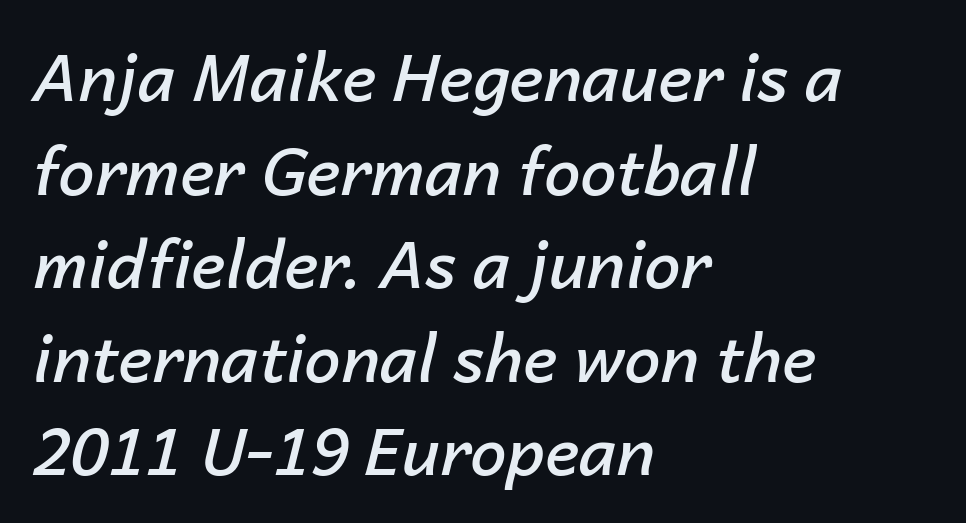
The image shows 65 px semibold type, italic (leaning right); set left-aligned, normal line spacing (1.44x), normal letter spacing, not underlined; low stroke contrast and a medium x-height.
